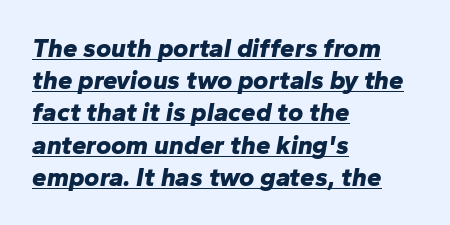
The image shows 26 px bold type, italic (leaning right); set left-aligned, line spacing 1.24x, normal letter spacing, underlined.
